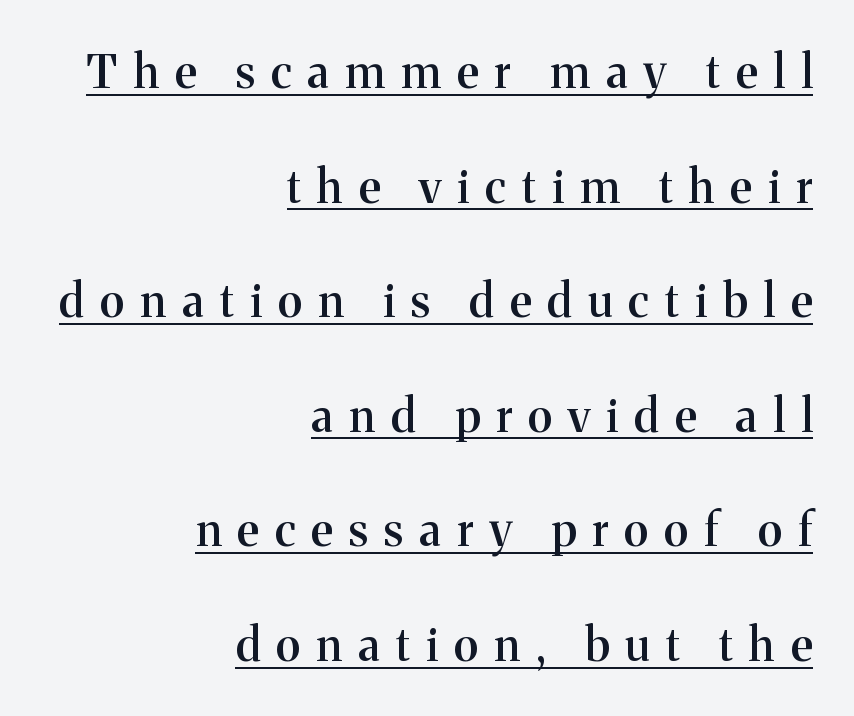
The image shows 46 px semibold serif type, upright; set right-aligned, loose line spacing (2.49x), unusually wide letter spacing (+0.35 em), underlined; medium stroke contrast and a medium x-height.
